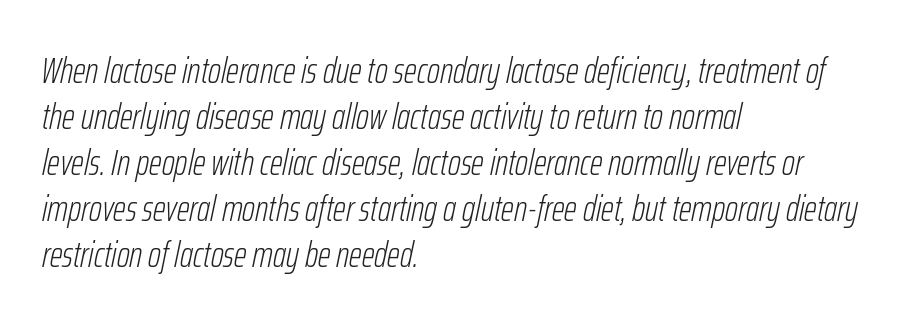
Q: Is the text bold? A: No.
Q: Is the text italic (slanted)? A: Yes, it leans right by about 12 degrees.
Q: Is the text underlined? A: No.
Q: How is the paragraph aligned? A: Left-aligned.
Q: Is the spacing between letters normal or unusually wide? A: Normal.
Q: Is the spacing between lines tight, normal or loose? A: Normal.
Q: Width (condensed, normal, or wide)? A: Condensed.
Q: Stroke contrast? A: Low.
Q: x-height? A: Medium.
Q: Monospaced? A: No.
